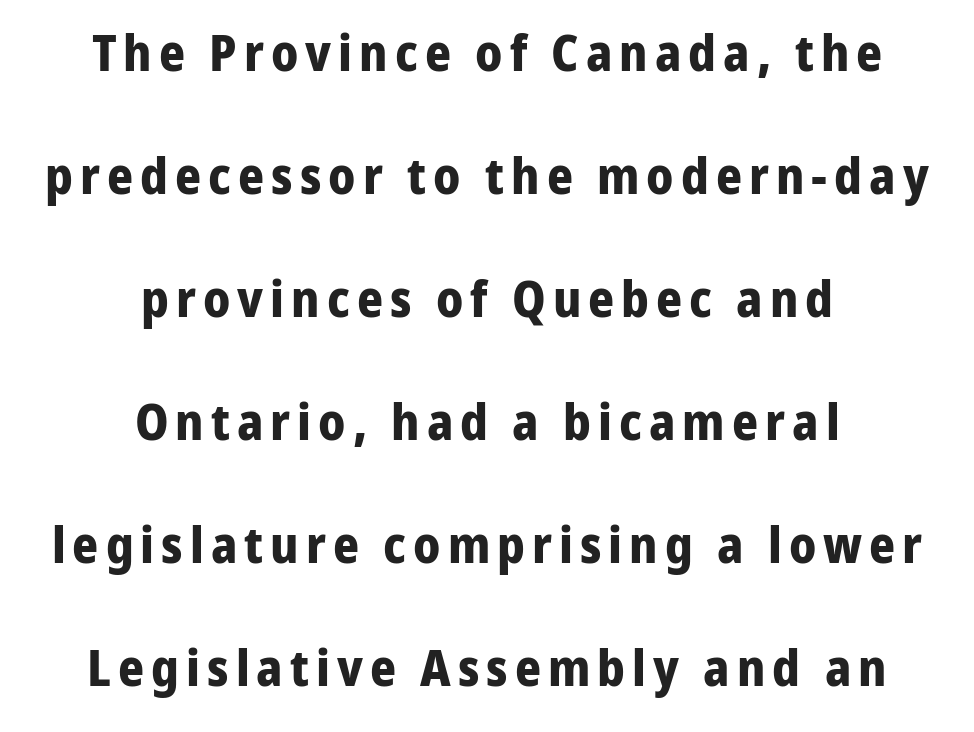
Q: Is the text bold? A: Yes.
Q: Is the text italic (slanted)? A: No, it is upright.
Q: Is the typeface a serif or a sans-serif typeface? A: Sans-serif.
Q: Is the text underlined? A: No.
Q: How is the paragraph aligned? A: Centered.
Q: Is the spacing between lines tight, normal or loose? A: Loose.
Q: Width (condensed, normal, or wide)? A: Normal.
Q: Stroke contrast? A: Low.
Q: x-height? A: Medium.
Q: Monospaced? A: No.
